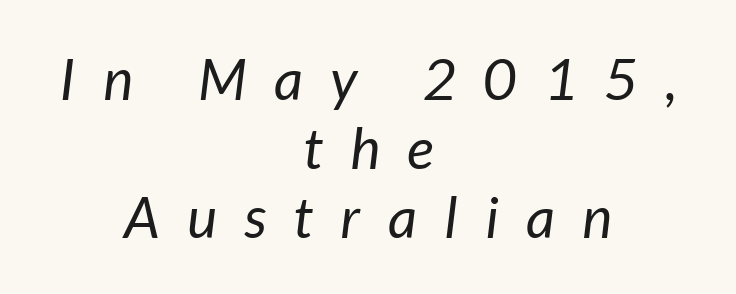
{"italic": "yes", "lean": "right", "slant_degrees": 7, "bold": "no", "weight": "regular", "width": "normal", "stroke_contrast": "low", "x_height": "medium", "monospaced": "no", "underline": "no", "align": "center", "line_spacing_ratio": 1.21, "letter_spacing": "wide", "letter_spacing_em": 0.48, "glyph_px": 57}
